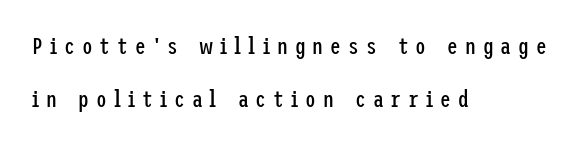
{"italic": "no", "bold": "no", "underline": "no", "align": "left", "line_spacing": "loose", "line_spacing_ratio": 2.19, "letter_spacing": "wide", "letter_spacing_em": 0.29, "glyph_px": 24}
